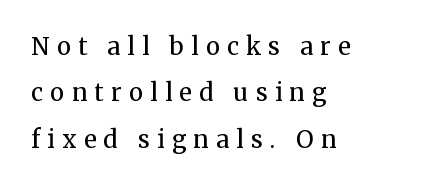
{"italic": "no", "bold": "no", "underline": "no", "align": "left", "line_spacing": "loose", "line_spacing_ratio": 1.93, "letter_spacing": "wide", "letter_spacing_em": 0.31, "glyph_px": 24}
